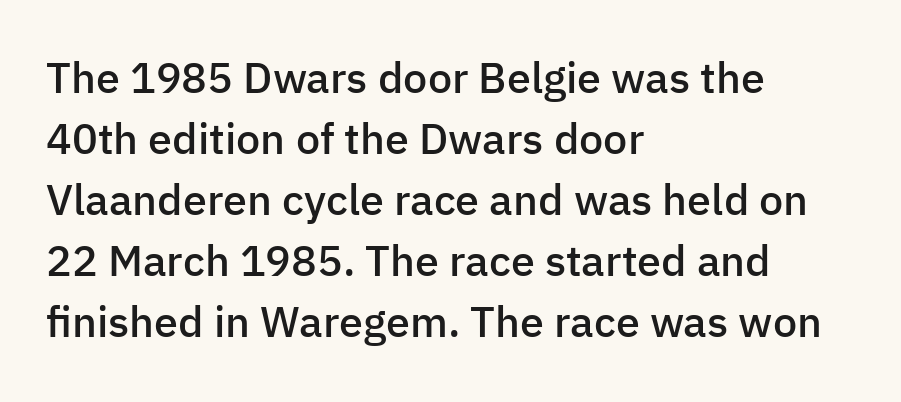
{"serif": "no", "italic": "no", "bold": "semi", "weight": "semibold", "width": "normal", "stroke_contrast": "low", "x_height": "medium", "monospaced": "no", "underline": "no", "align": "left", "line_spacing": "normal", "line_spacing_ratio": 1.42, "letter_spacing": "normal", "letter_spacing_em": 0.0, "glyph_px": 43}
